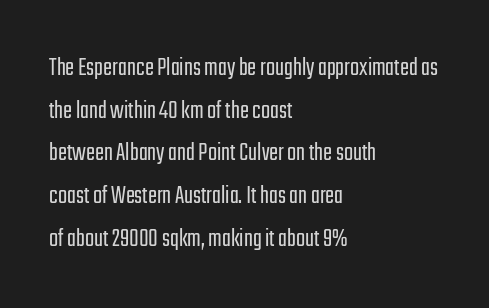
The ragged edge is on the right, which tells us the setting is flush left. Vertical strokes here are truly vertical. Heaviness? Minimal to ordinary, like unemphasized prose. Lines of text with bare space underneath.
